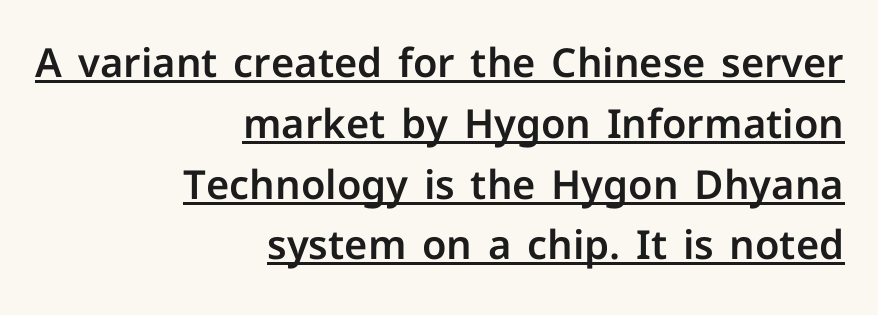
If you drew a line through each stem, it would be perfectly vertical. Examine the stroke ends and you'll find no serifs. The lettering is marked with a stroke running underneath it. Here the designer chose a conventional face with non-uniform glyph widths.
